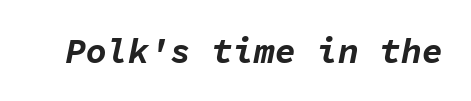
The image shows 35 px bold type, italic (leaning right), monospaced; set normal letter spacing, not underlined; low stroke contrast and a medium x-height.
